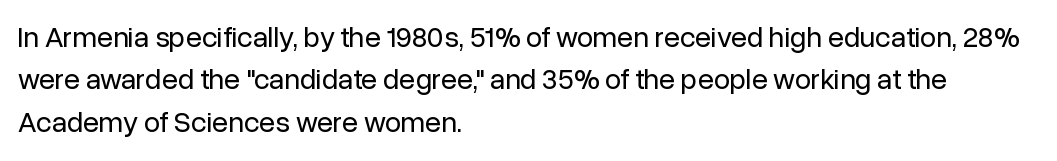
{"serif": "no", "italic": "no", "bold": "no", "weight": "regular", "width": "normal", "stroke_contrast": "low", "x_height": "medium", "monospaced": "no", "underline": "no", "align": "left", "line_spacing": "normal", "line_spacing_ratio": 1.46, "letter_spacing": "normal", "letter_spacing_em": 0.0, "glyph_px": 29}
